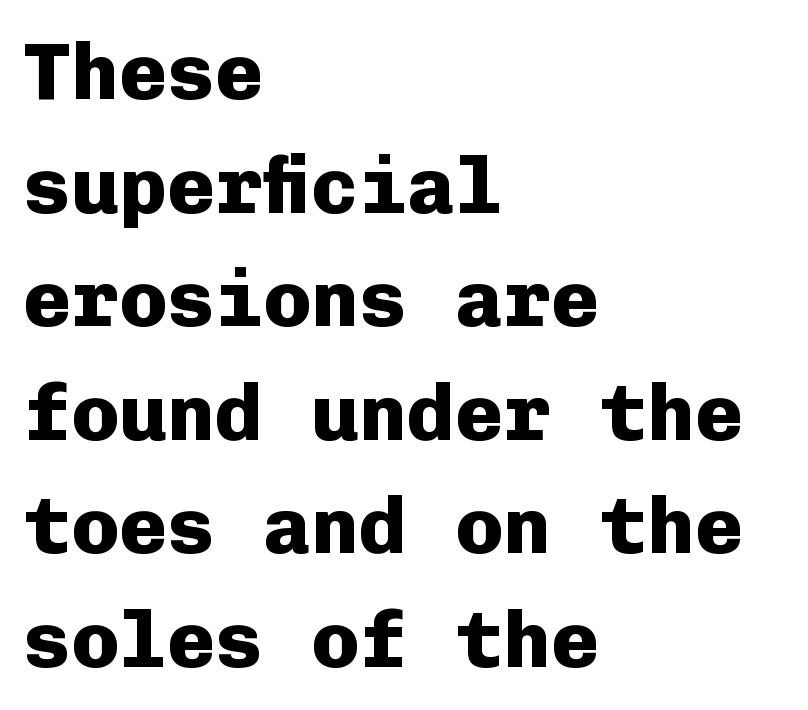
The image shows 80 px heavy sans-serif type, upright, monospaced; set left-aligned, normal line spacing (1.42x), normal letter spacing, not underlined; low stroke contrast and a medium x-height.
